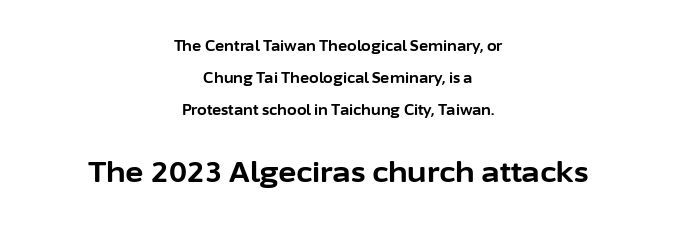
{"serif": "no", "italic": "no", "bold": "yes", "weight": "bold", "width": "normal", "stroke_contrast": "low", "x_height": "medium", "monospaced": "no", "underline": "no", "align": "center", "line_spacing": "loose", "line_spacing_ratio": 2.27, "letter_spacing": "normal", "letter_spacing_em": 0.0, "larger_block": "second", "size_ratio": 2.0, "glyph_px": 28}
